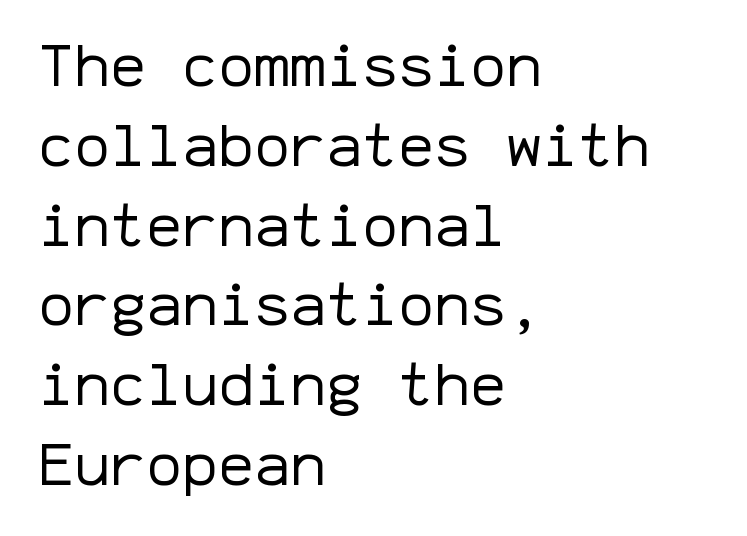
{"serif": "no", "italic": "no", "bold": "no", "weight": "regular", "width": "normal", "stroke_contrast": "low", "x_height": "medium", "monospaced": "yes", "underline": "no", "align": "left", "line_spacing": "normal", "line_spacing_ratio": 1.33, "letter_spacing": "normal", "letter_spacing_em": 0.0, "glyph_px": 60}
